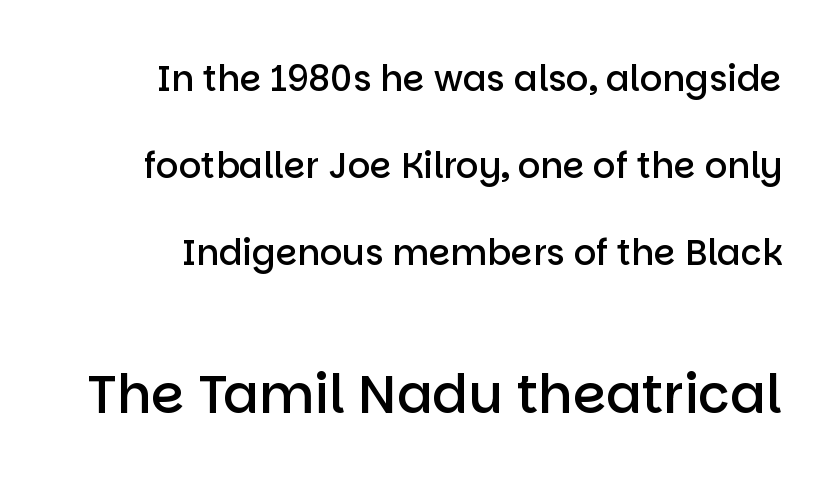
In terms of letterspacing, this is plain default setting. A student would notice the bottom passage is typeset larger than what precedes it. Ordinary non-slanted type is in use. Reading down the column, the eye jumps a long way to each next line.
